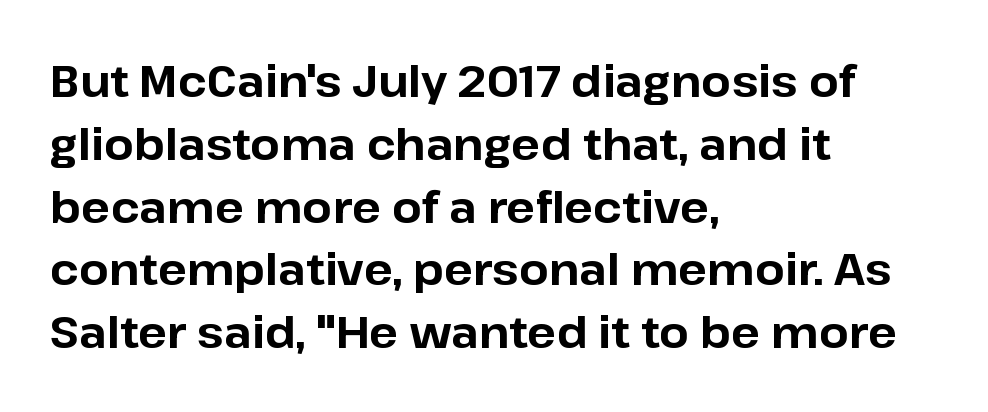
{"serif": "no", "italic": "no", "bold": "yes", "weight": "bold", "width": "normal", "stroke_contrast": "low", "x_height": "medium", "monospaced": "no", "underline": "no", "align": "left", "line_spacing": "normal", "line_spacing_ratio": 1.46, "letter_spacing": "normal", "letter_spacing_em": 0.0, "glyph_px": 43}
